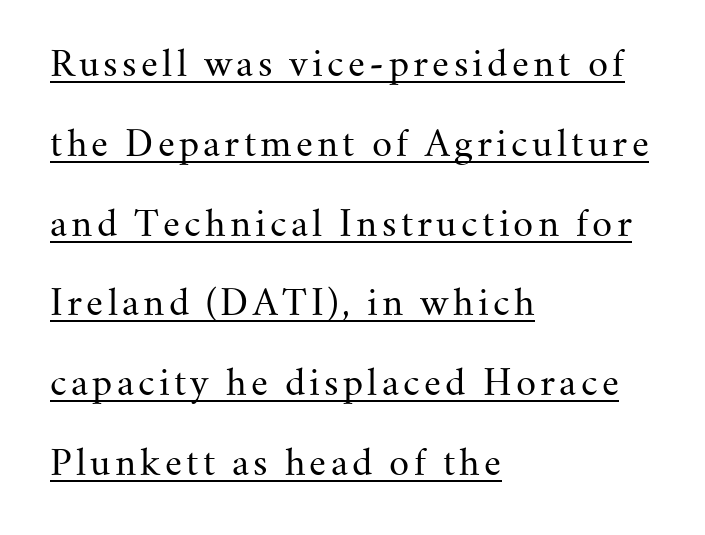
Vertical stems look standard width or narrower in stroke. The rendering anchors every line to the left-hand side. Baseline-to-baseline distance is far greater than the letter height. This sample has the flowing, uneven cadence of proportional lettering. Old-style or modern, the face here clearly has serifs.
